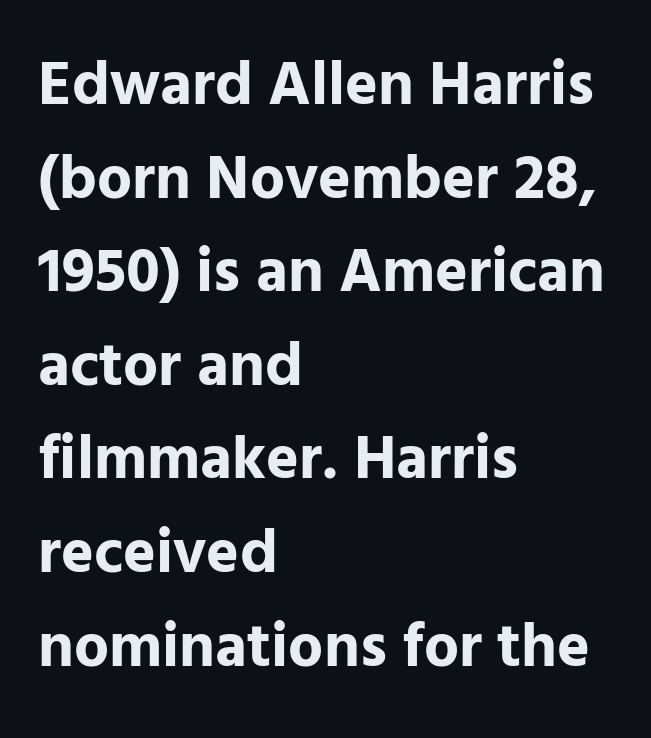
{"serif": "no", "italic": "no", "bold": "yes", "weight": "bold", "width": "normal", "stroke_contrast": "low", "x_height": "medium", "monospaced": "no", "underline": "no", "align": "left", "line_spacing": "normal", "line_spacing_ratio": 1.51, "letter_spacing": "normal", "letter_spacing_em": 0.0, "glyph_px": 62}
